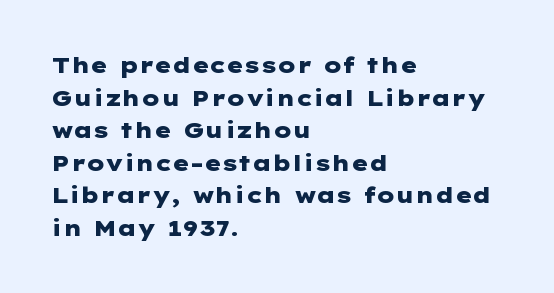
{"italic": "no", "bold": "yes", "underline": "no", "align": "left", "line_spacing": "normal", "line_spacing_ratio": 1.48, "letter_spacing": "normal", "letter_spacing_em": 0.0, "glyph_px": 22}
